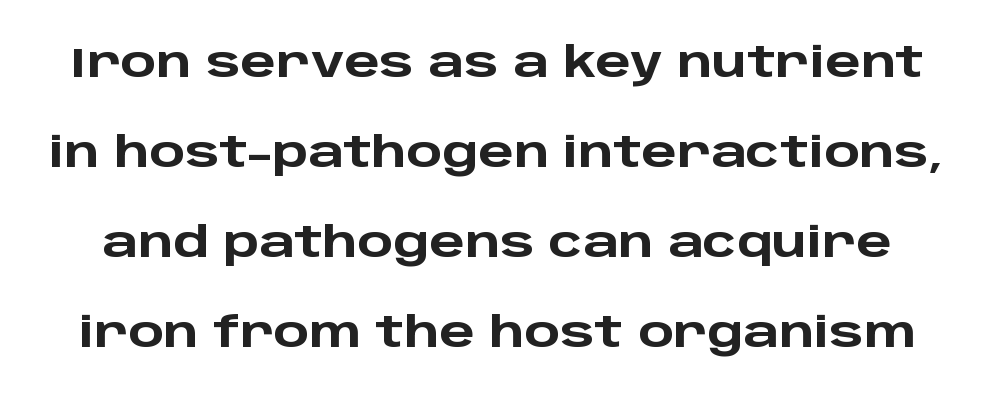
Q: Is the text bold? A: Yes.
Q: Is the text italic (slanted)? A: No, it is upright.
Q: Is the typeface a serif or a sans-serif typeface? A: Sans-serif.
Q: Is the text underlined? A: No.
Q: Is the spacing between letters normal or unusually wide? A: Normal.
Q: Is the spacing between lines tight, normal or loose? A: Loose.
Q: Width (condensed, normal, or wide)? A: Wide.
Q: Stroke contrast? A: Low.
Q: x-height? A: Large.
Q: Monospaced? A: No.
